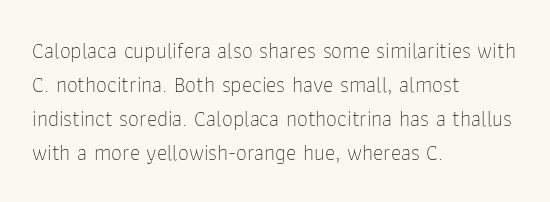
The image shows 22 px text type, upright; set left-aligned, normal line spacing (1.54x), normal letter spacing, not underlined.
